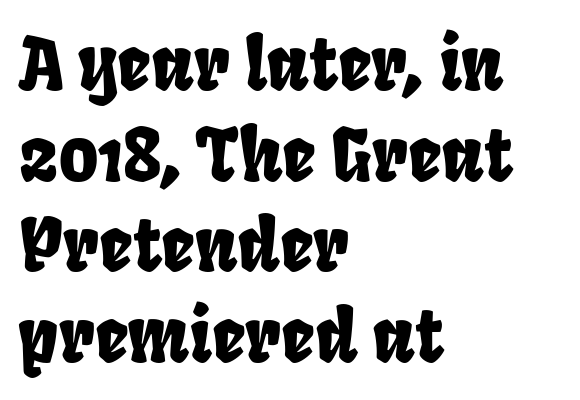
Proportional: the letters do not fall into vertical columns. The rendering shows plain stroke endings on the letterforms — a sans-serif design. Line beginnings align vertically; line endings do not. The specimen omits any rule beneath the text block's lines.
